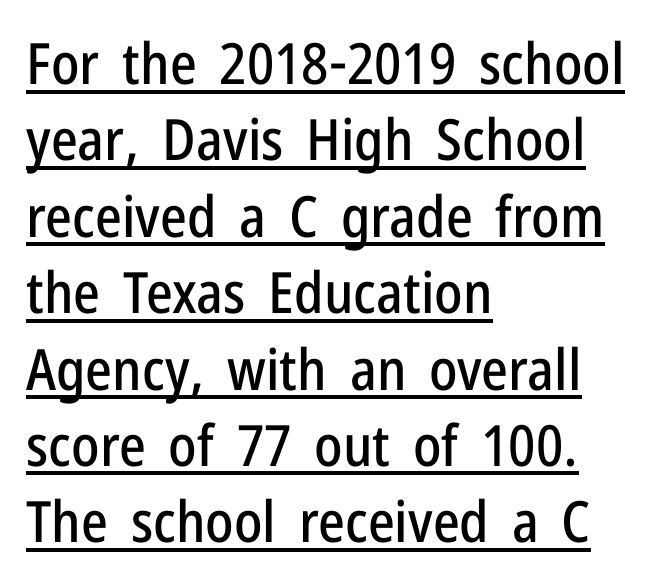
{"serif": "no", "italic": "no", "width": "condensed", "stroke_contrast": "low", "x_height": "medium", "monospaced": "no", "underline": "yes", "align": "left", "line_spacing": "normal", "line_spacing_ratio": 1.34, "letter_spacing": "normal", "letter_spacing_em": 0.0, "glyph_px": 57}
